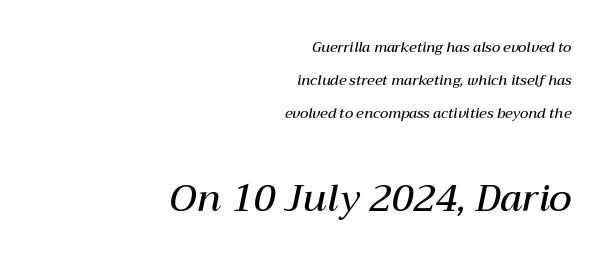
The image shows 38 px semibold type, italic (leaning right); set right-aligned, loose line spacing (2.37x), normal letter spacing, not underlined; the second (bottom) block is 2.71x larger; medium stroke contrast and a medium x-height.
